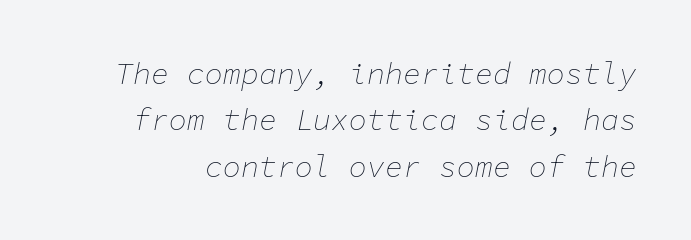
Yep, that's italic — everything's leaning. Nobody drew a line under any word here. This block has exactly the height ordinary leading produces. Is the stroke heavy? The answer is a plain regular-or-lighter. A typesetter would call this monospace, since all characters share one set width. Caption: standard tracking, unaltered.
